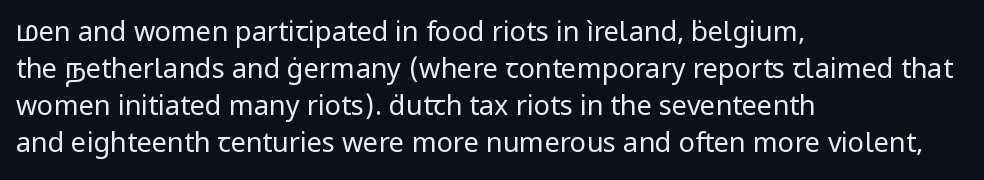
The image shows 27 px text type, upright; set left-aligned, normal line spacing (1.37x), normal letter spacing, not underlined.
